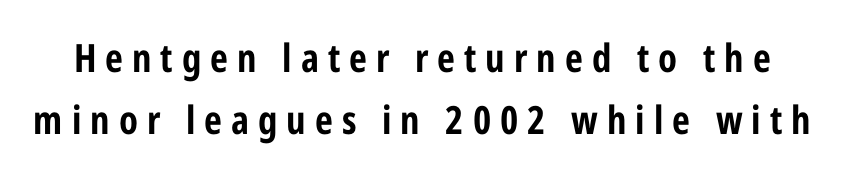
{"serif": "no", "italic": "no", "bold": "yes", "weight": "bold", "width": "condensed", "stroke_contrast": "low", "x_height": "medium", "monospaced": "no", "underline": "no", "line_spacing": "normal", "line_spacing_ratio": 1.58, "letter_spacing": "wide", "letter_spacing_em": 0.23, "glyph_px": 39}
